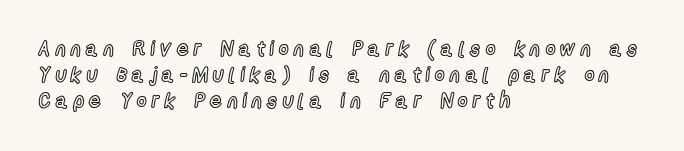
The image shows 21 px text type; set left-aligned, normal line spacing (1.25x), unusually wide letter spacing (+0.25 em), not underlined.
